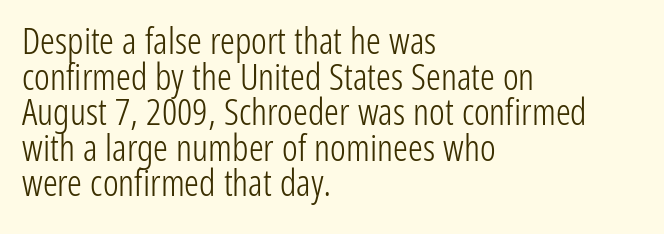
When letters stand straight like this, we call the style roman or upright. Does the type have serifs? No, each stem ends abruptly. Whoever set this chose condensed vertical rhythm over breathing room. Looks like regular typesetting: each glyph gets only the width it needs. The rendering keeps characters at their native spacing.
